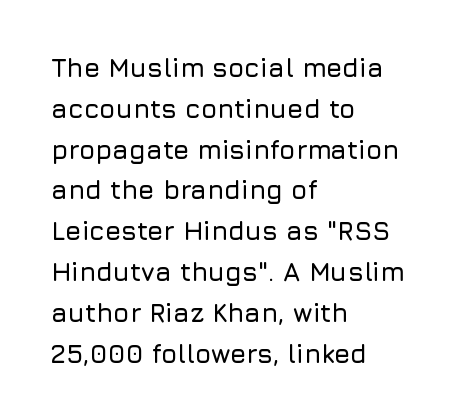
{"italic": "no", "underline": "no", "align": "left", "line_spacing": "normal", "line_spacing_ratio": 1.57, "letter_spacing": "normal", "letter_spacing_em": 0.0, "glyph_px": 26}
